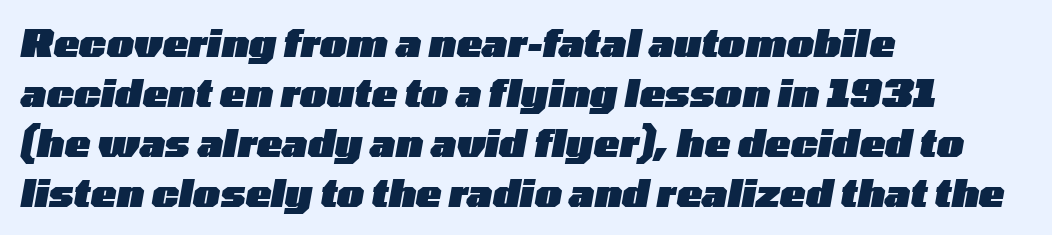
The image shows 38 px heavy, wide type, italic (leaning right); set left-aligned, normal line spacing (1.32x), normal letter spacing, not underlined; low stroke contrast and a medium x-height.
